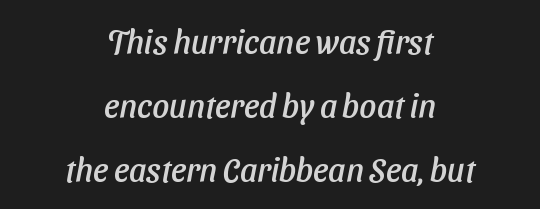
Q: Is the text italic (slanted)? A: Yes, it leans right by about 11 degrees.
Q: Is the text underlined? A: No.
Q: How is the paragraph aligned? A: Centered.
Q: Is the spacing between letters normal or unusually wide? A: Normal.
Q: Is the spacing between lines tight, normal or loose? A: Loose.
Q: Width (condensed, normal, or wide)? A: Normal.
Q: Stroke contrast? A: Low.
Q: x-height? A: Medium.
Q: Monospaced? A: No.
